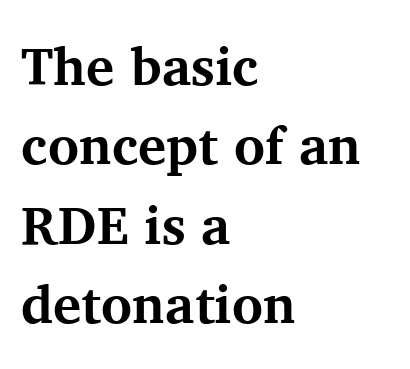
Q: Is the text bold? A: Yes.
Q: Is the text italic (slanted)? A: No, it is upright.
Q: Is the typeface a serif or a sans-serif typeface? A: Serif.
Q: Is the text underlined? A: No.
Q: How is the paragraph aligned? A: Left-aligned.
Q: Is the spacing between letters normal or unusually wide? A: Normal.
Q: Is the spacing between lines tight, normal or loose? A: Normal.
Q: Width (condensed, normal, or wide)? A: Normal.
Q: Stroke contrast? A: Medium.
Q: x-height? A: Medium.
Q: Monospaced? A: No.
